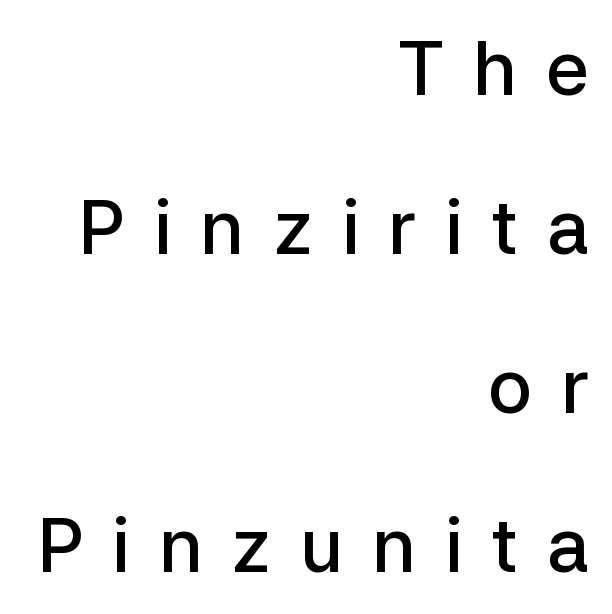
{"serif": "no", "italic": "no", "bold": "semi", "weight": "semibold", "width": "normal", "stroke_contrast": "low", "x_height": "medium", "monospaced": "no", "underline": "no", "align": "right", "line_spacing": "loose", "line_spacing_ratio": 2.15, "letter_spacing": "wide", "letter_spacing_em": 0.38, "glyph_px": 74}
